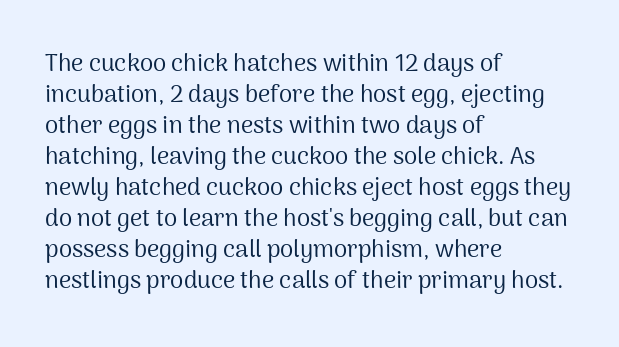
These lines keep a tight, regular rhythm from letter to letter. Notice how descenders clear the ascenders below comfortably — that's standard leading. These lines were composed using upright roman letters. One-word summary of the alignment: left. Nobody drew a line under any word here. The typesetting does not lean heavy: it is not bold.
